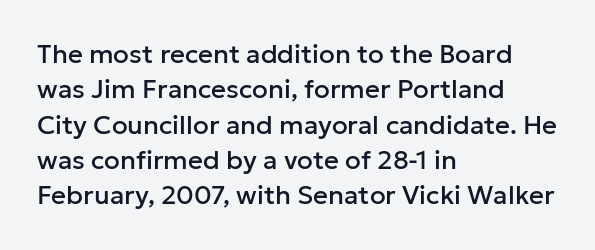
The passage shown stacks its lines at a standard gap. These lines stack with their left ends in a neat column. A roman cut, with each character standing at attention. Caption: standard tracking, unaltered. Words float on clear page, feet unadorned.
